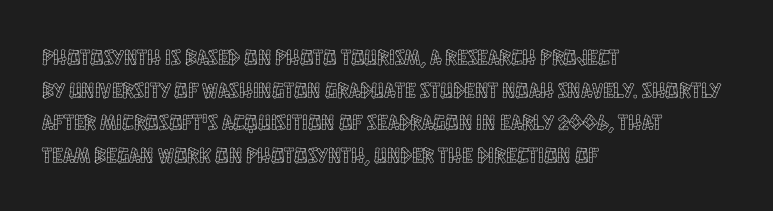
Q: Is the text italic (slanted)? A: No, it is upright.
Q: Is the text underlined? A: No.
Q: How is the paragraph aligned? A: Left-aligned.
Q: Is the spacing between letters normal or unusually wide? A: Normal.
Q: Is the spacing between lines tight, normal or loose? A: Normal.
